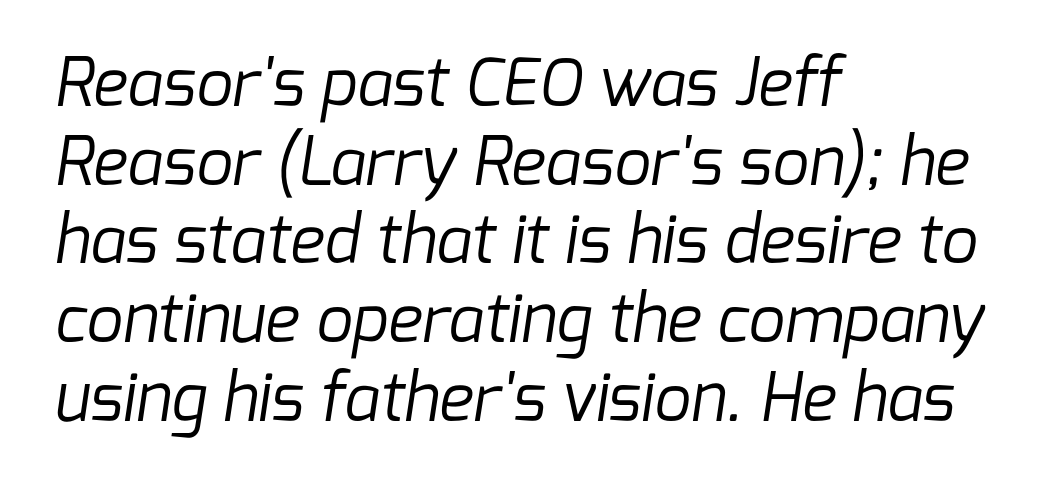
The image shows 65 px regular-weight sans-serif type; set left-aligned, line spacing 1.21x, normal letter spacing, not underlined; low stroke contrast and a medium x-height.
